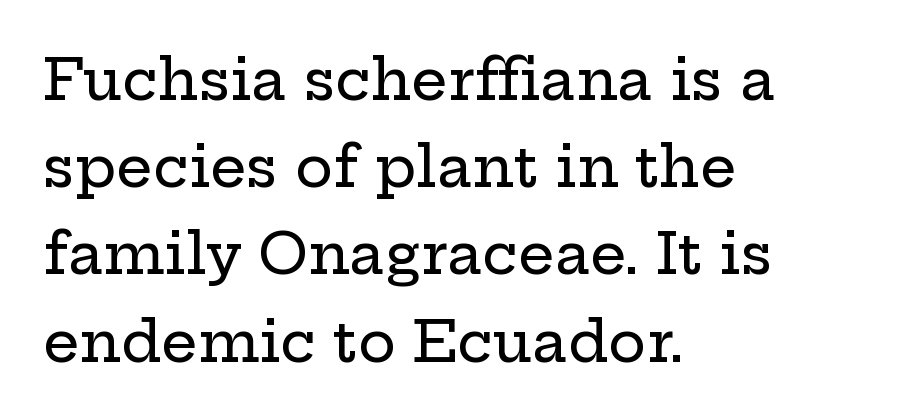
Teacher's note: observe the even left margin — that is flush-left alignment. The specimen omits any rule beneath the text block's lines. Examine the stroke ends and you'll spot serifs. How would I describe the line gaps? Plain and ordinary.
